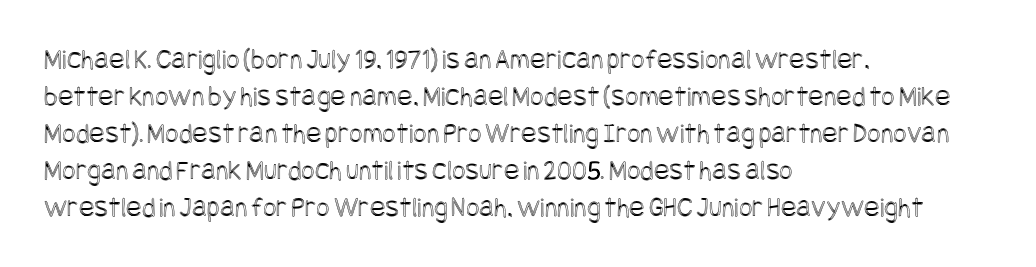
This rendering uses left alignment, leaving the right contour irregular. This sample uses plain, unmodified letter spacing. Regular leading. Italic: no, the glyphs are upright roman. The gap between lines stays unmarked.
